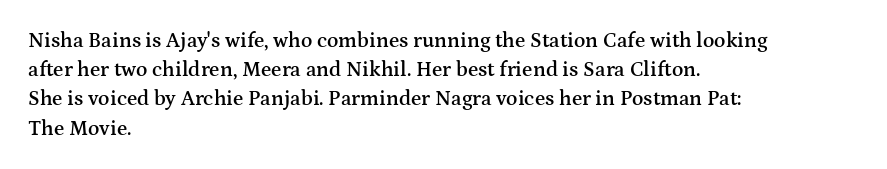
The image shows 21 px text type, upright; set left-aligned, normal line spacing (1.39x), normal letter spacing, not underlined.
